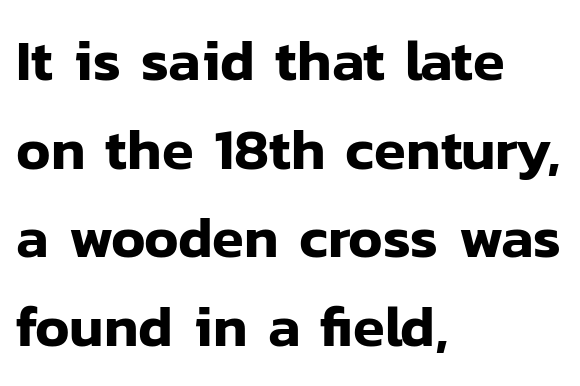
Q: Is the text italic (slanted)? A: No, it is upright.
Q: Is the typeface a serif or a sans-serif typeface? A: Sans-serif.
Q: Is the text underlined? A: No.
Q: How is the paragraph aligned? A: Left-aligned.
Q: Is the spacing between letters normal or unusually wide? A: Normal.
Q: Is the spacing between lines tight, normal or loose? A: Normal.
Q: Width (condensed, normal, or wide)? A: Normal.
Q: Stroke contrast? A: Low.
Q: x-height? A: Medium.
Q: Monospaced? A: No.
